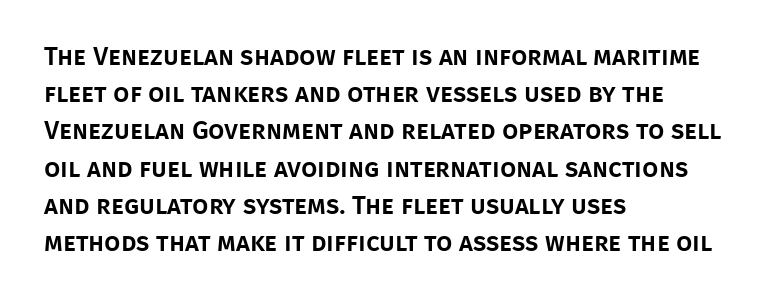
The passage is arranged the way most books set body copy — flush left. No extra tracking has been applied to these lines. You can tell it's not italic because the verticals are truly vertical. The leading is moderate, giving the passage an even texture. The specimen omits any rule beneath the text block's lines.
